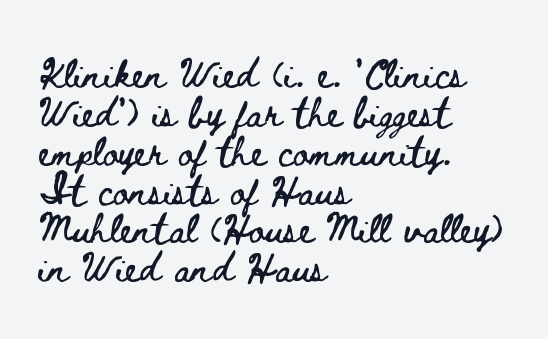
Do the characters align in a grid? No, the font is proportional. These lines keep a tight, regular rhythm from letter to letter. The words here are not underlined. A student would call this left alignment; a typographer would say flush left, rag right. Reading down the column, the eye jumps a familiar distance to each next line.
